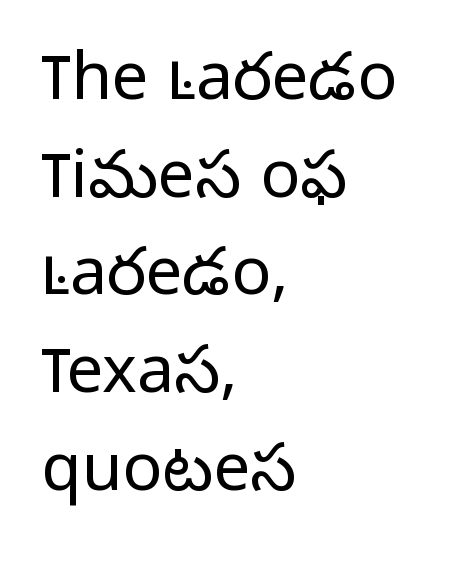
Q: Is the text bold? A: No.
Q: Is the text italic (slanted)? A: No, it is upright.
Q: Is the typeface a serif or a sans-serif typeface? A: Sans-serif.
Q: Is the text underlined? A: No.
Q: How is the paragraph aligned? A: Left-aligned.
Q: Is the spacing between letters normal or unusually wide? A: Normal.
Q: Is the spacing between lines tight, normal or loose? A: Normal.
Q: Width (condensed, normal, or wide)? A: Normal.
Q: Stroke contrast? A: Low.
Q: x-height? A: Medium.
Q: Monospaced? A: No.
